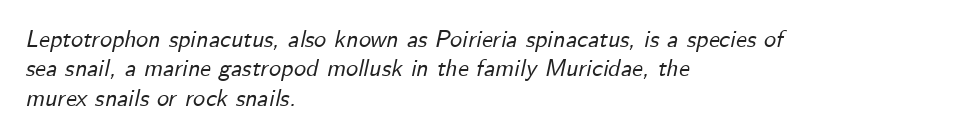
Casual observation: everything's shoved over to the left. Tracking here is standard; glyphs follow each other at the usual distance. The axis of the letterforms is tilted away from vertical. Check the space under the baseline: it is left empty.
